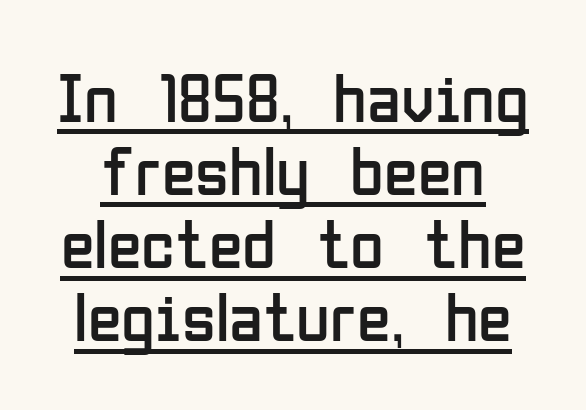
The image shows 69 px regular-weight, condensed sans-serif type, upright; set tight line spacing (1.06x), normal letter spacing, underlined; low stroke contrast and a medium x-height.
